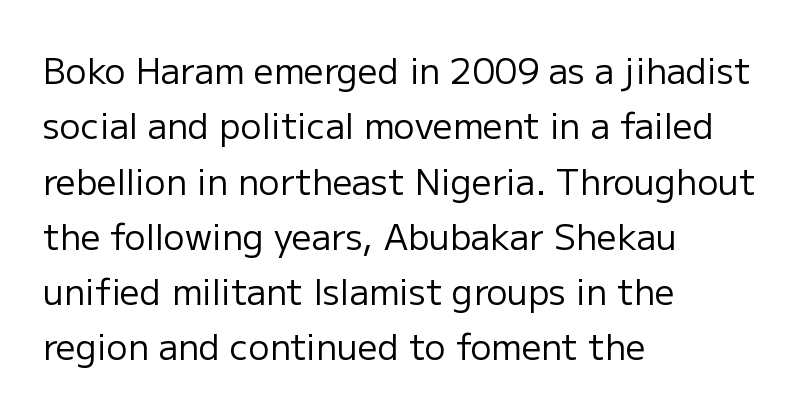
{"serif": "no", "italic": "no", "bold": "no", "weight": "regular", "width": "normal", "stroke_contrast": "low", "x_height": "medium", "monospaced": "no", "underline": "no", "align": "left", "line_spacing": "normal", "line_spacing_ratio": 1.58, "letter_spacing": "normal", "letter_spacing_em": 0.0, "glyph_px": 35}
